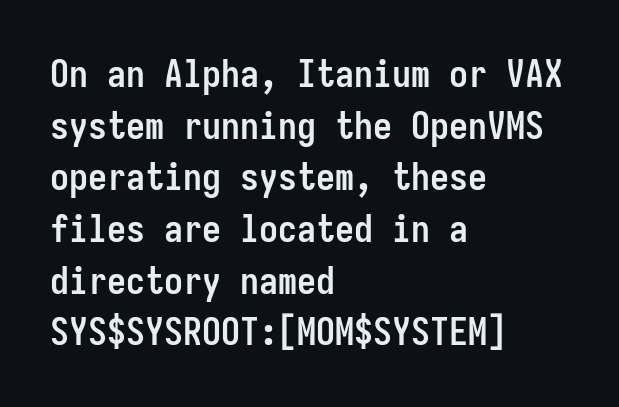
The image shows 38 px semibold, condensed sans-serif type, upright, monospaced; set left-aligned, normal line spacing (1.36x), normal letter spacing, not underlined; low stroke contrast and a medium x-height.
